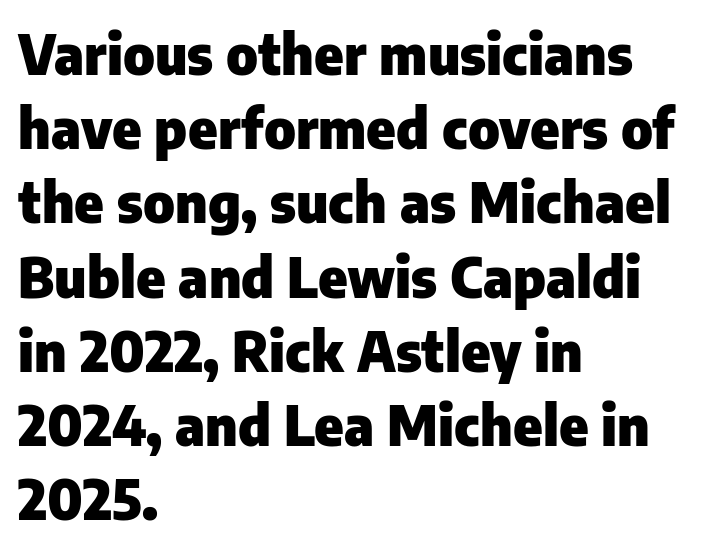
{"serif": "no", "italic": "no", "bold": "yes", "weight": "heavy", "width": "normal", "stroke_contrast": "low", "x_height": "medium", "monospaced": "no", "underline": "no", "align": "left", "line_spacing": "normal", "line_spacing_ratio": 1.35, "letter_spacing": "normal", "letter_spacing_em": 0.0, "glyph_px": 55}
